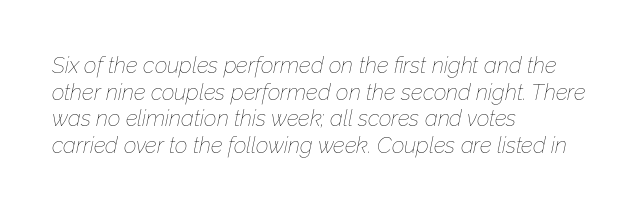
Q: Is the text bold? A: No.
Q: Is the text italic (slanted)? A: Yes, it leans right by about 12 degrees.
Q: Is the text underlined? A: No.
Q: How is the paragraph aligned? A: Left-aligned.
Q: Is the spacing between letters normal or unusually wide? A: Normal.
